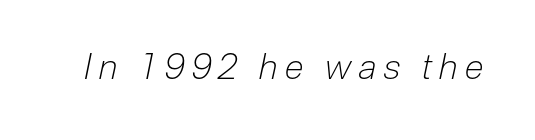
Q: Is the text bold? A: No.
Q: Is the text italic (slanted)? A: Yes, it leans right by about 12 degrees.
Q: Is the text underlined? A: No.
Q: Is the spacing between letters normal or unusually wide? A: Unusually wide.
Q: Width (condensed, normal, or wide)? A: Condensed.
Q: Stroke contrast? A: Low.
Q: x-height? A: Medium.
Q: Monospaced? A: No.
